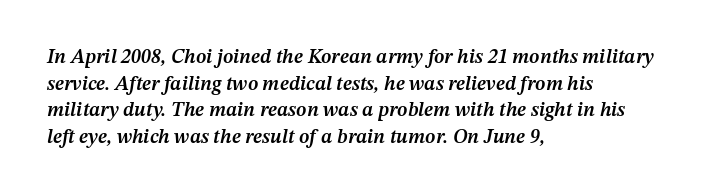
The image shows 20 px text type, italic (leaning right); set left-aligned, normal line spacing (1.33x), normal letter spacing, not underlined.
